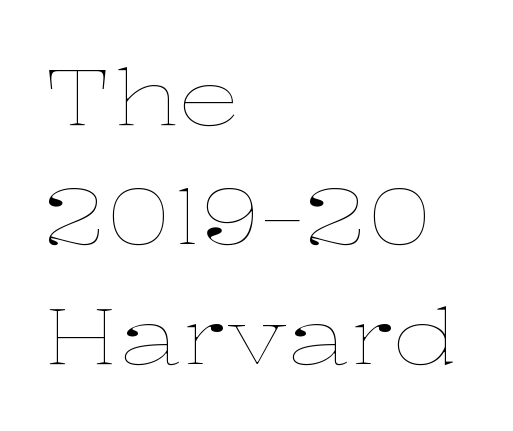
The image shows 78 px thin, wide type, upright; set left-aligned, normal line spacing (1.53x), normal letter spacing, not underlined; low stroke contrast and a medium x-height.
